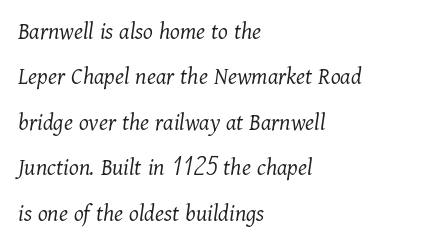
Q: Is the text bold? A: No.
Q: Is the text italic (slanted)? A: Yes, it leans right by about 11 degrees.
Q: Is the text underlined? A: No.
Q: How is the paragraph aligned? A: Left-aligned.
Q: Is the spacing between letters normal or unusually wide? A: Normal.
